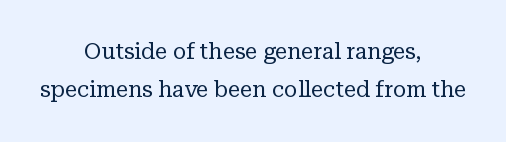
Q: Is the text bold? A: No.
Q: Is the text italic (slanted)? A: No, it is upright.
Q: Is the text underlined? A: No.
Q: How is the paragraph aligned? A: Centered.
Q: Is the spacing between letters normal or unusually wide? A: Normal.
